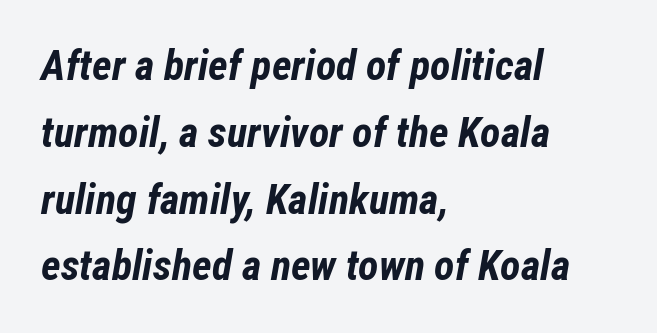
The image shows 42 px bold, condensed type, italic (leaning right); set left-aligned, normal line spacing (1.59x), normal letter spacing, not underlined; low stroke contrast and a medium x-height.
